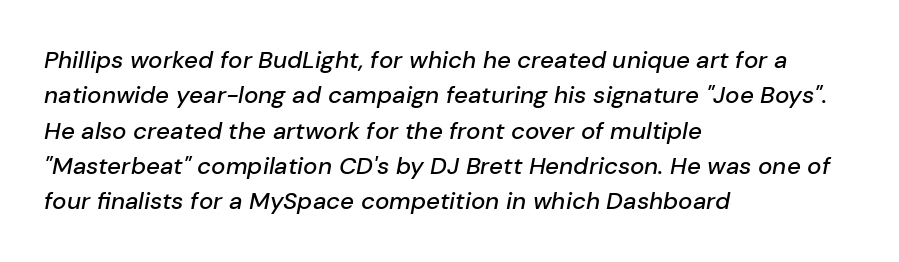
The image shows 24 px text type, italic (leaning right); set left-aligned, normal line spacing (1.47x), normal letter spacing, not underlined.
